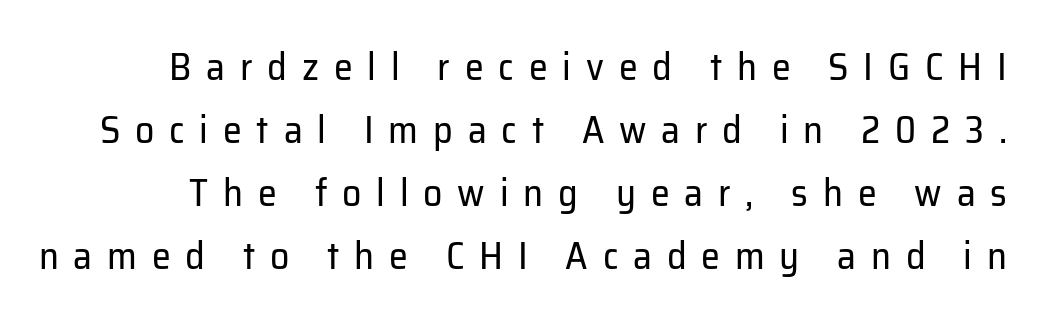
Q: Is the text bold? A: No.
Q: Is the text italic (slanted)? A: No, it is upright.
Q: Is the typeface a serif or a sans-serif typeface? A: Sans-serif.
Q: Is the text underlined? A: No.
Q: Is the spacing between letters normal or unusually wide? A: Unusually wide.
Q: Is the spacing between lines tight, normal or loose? A: Normal.
Q: Width (condensed, normal, or wide)? A: Normal.
Q: Stroke contrast? A: Low.
Q: x-height? A: Medium.
Q: Monospaced? A: No.
